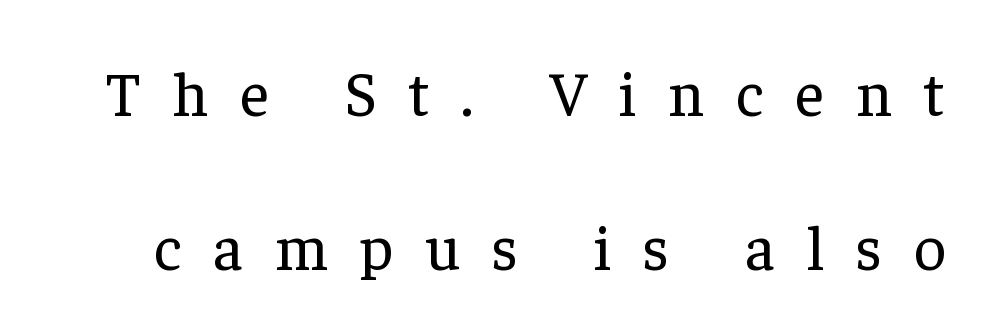
The image shows 63 px regular-weight serif type, upright; set loose line spacing (2.44x), unusually wide letter spacing (+0.5 em), not underlined; low stroke contrast and a medium x-height.
